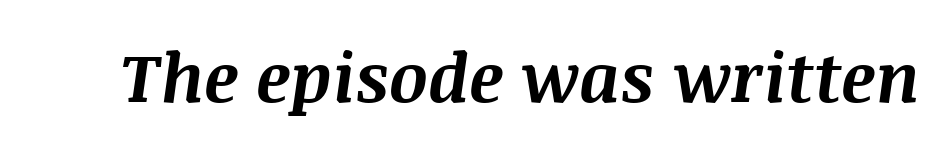
{"italic": "yes", "lean": "right", "slant_degrees": 8, "bold": "yes", "weight": "bold", "width": "normal", "stroke_contrast": "medium", "x_height": "large", "monospaced": "no", "underline": "no", "letter_spacing": "normal", "letter_spacing_em": 0.0, "glyph_px": 68}
